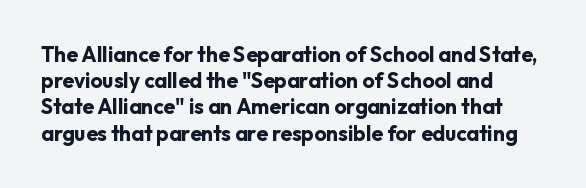
Does the weight exceed regular? Yes, all the way to bold. A typesetter would mark this as roman, not italic. The glyphs are unaccompanied by any horizontal stroke below them. Interline gaps are of average width in this sample. The horizontal fit of the characters is conventional and even.
